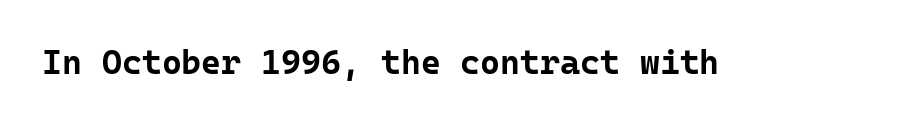
{"serif": "no", "italic": "no", "bold": "yes", "weight": "bold", "width": "normal", "stroke_contrast": "low", "x_height": "medium", "monospaced": "yes", "underline": "no", "letter_spacing": "normal", "letter_spacing_em": 0.0, "glyph_px": 34}
